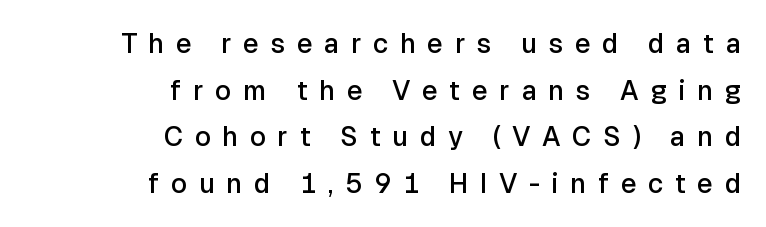
Q: Is the text bold? A: Semi-bold.
Q: Is the text italic (slanted)? A: No, it is upright.
Q: Is the text underlined? A: No.
Q: How is the paragraph aligned? A: Right-aligned.
Q: Is the spacing between letters normal or unusually wide? A: Unusually wide.
